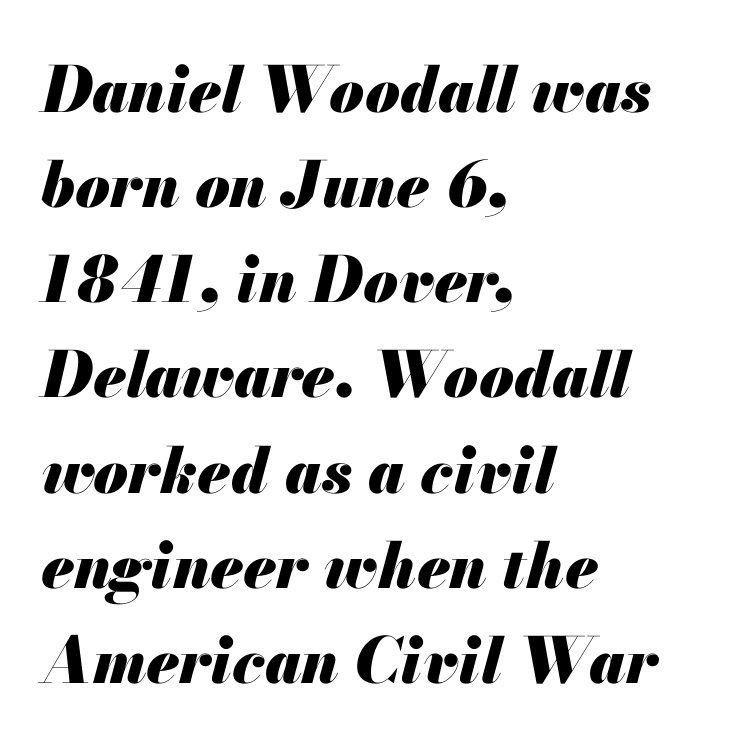
Q: Is the text bold? A: Yes.
Q: Is the text italic (slanted)? A: Yes, it leans right by about 13 degrees.
Q: Is the text underlined? A: No.
Q: How is the paragraph aligned? A: Left-aligned.
Q: Is the spacing between letters normal or unusually wide? A: Normal.
Q: Is the spacing between lines tight, normal or loose? A: Normal.
Q: Width (condensed, normal, or wide)? A: Normal.
Q: Stroke contrast? A: Medium.
Q: x-height? A: Small.
Q: Monospaced? A: No.
